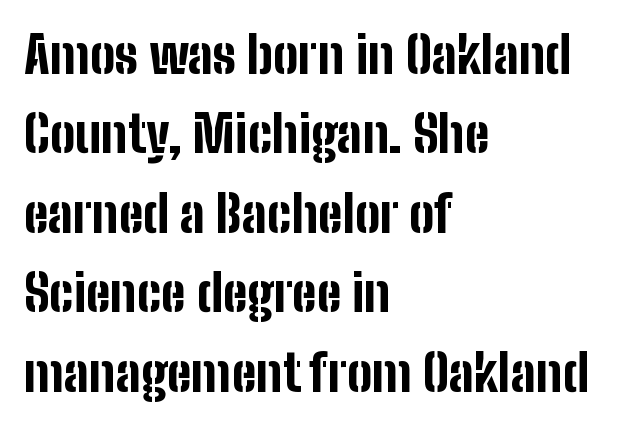
The image shows 50 px bold, condensed sans-serif type, upright; set left-aligned, normal line spacing (1.59x), normal letter spacing, not underlined; low stroke contrast and a medium x-height.
